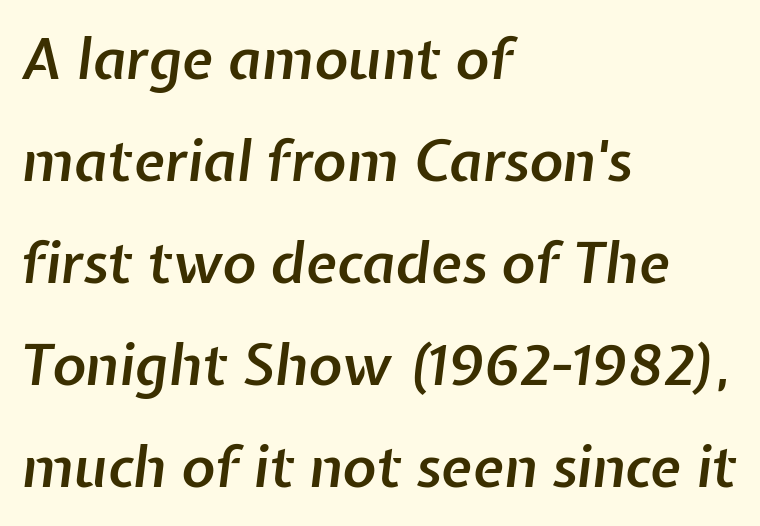
The image shows 57 px semibold type, italic (leaning right); set left-aligned, line spacing 1.79x, normal letter spacing, not underlined; low stroke contrast and a medium x-height.
